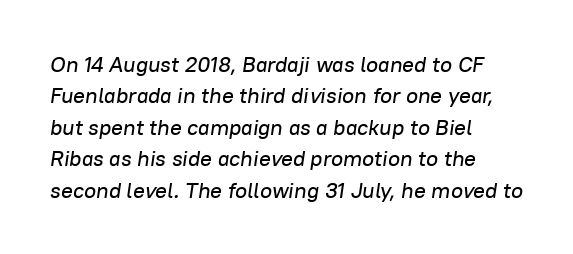
{"italic": "yes", "lean": "right", "slant_degrees": 8, "underline": "no", "align": "left", "line_spacing": "normal", "line_spacing_ratio": 1.43, "letter_spacing": "normal", "letter_spacing_em": 0.0, "glyph_px": 22}
